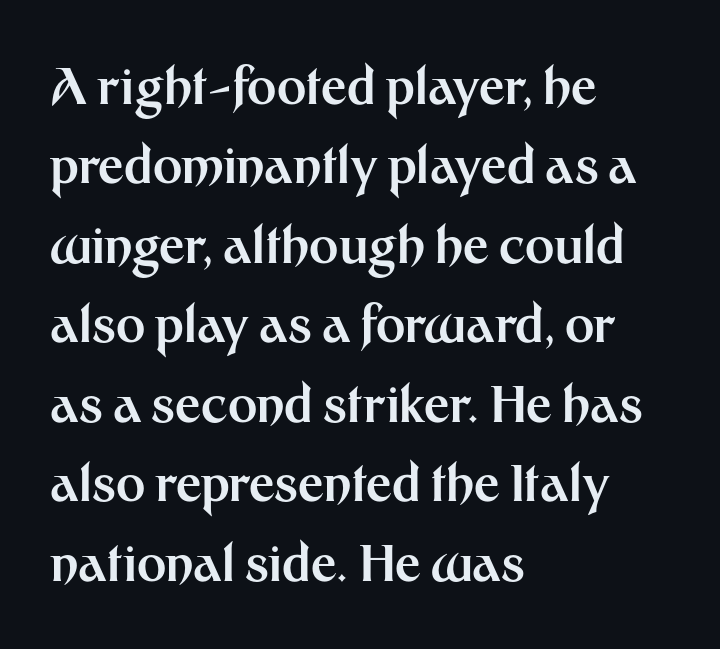
Each glyph is drawn with heavy, bold strokes. Nope, no serifs anywhere on these letters. Check the space under the baseline: it is left empty. Successive baselines arrive at the customary interval. Left-aligned paragraph, ragged on the right.
